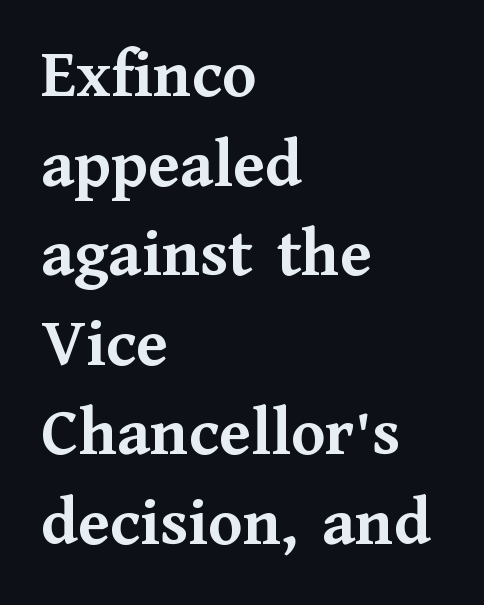
The image shows 70 px semibold serif type, upright; set left-aligned, normal line spacing (1.28x), normal letter spacing, not underlined; medium stroke contrast and a medium x-height.
